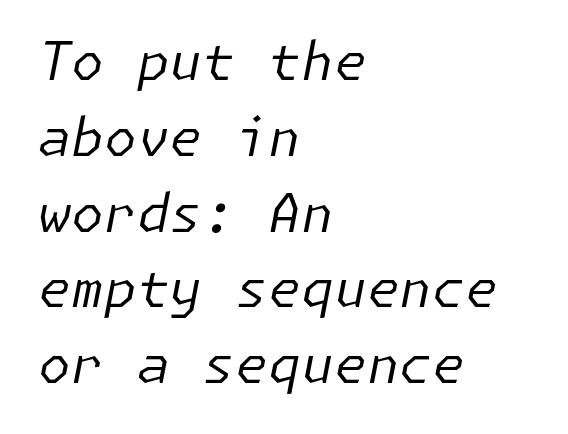
The face used here is rendered with its standard letterfit. Where is the straight margin? On the left. Descenders hang freely into open space. The vertical gap from one line to the next is medium. Heaviness? Minimal to ordinary, like unemphasized prose. Does the lettering tilt? It does — this is italic.
